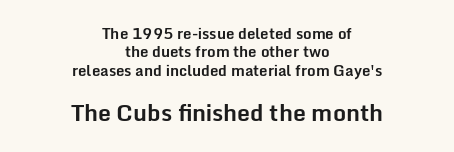
The image shows 23 px bold type, upright; set centered, line spacing 1.22x, normal letter spacing, not underlined; the second (bottom) block is 1.53x larger.
